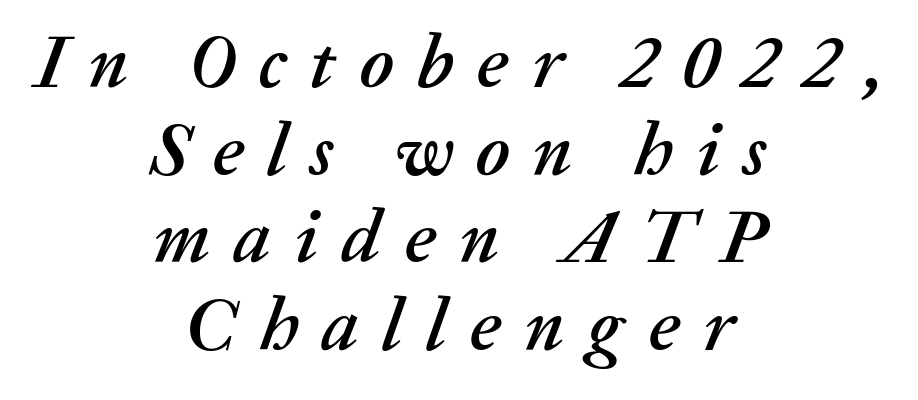
The image shows 75 px text type, italic (leaning right); set centered, line spacing 1.17x, unusually wide letter spacing (+0.31 em), not underlined; medium stroke contrast and a medium x-height.
